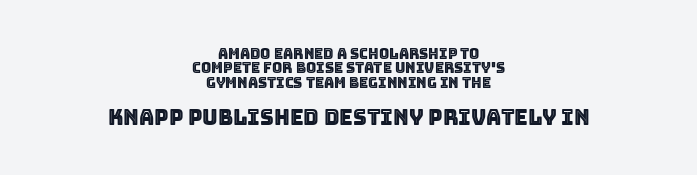
Q: Is the text italic (slanted)? A: No, it is upright.
Q: Is the text underlined? A: No.
Q: How is the paragraph aligned? A: Centered.
Q: Is the spacing between letters normal or unusually wide? A: Normal.
Q: Is the spacing between lines tight, normal or loose? A: Tight.
Q: Which block of text is set in a larger size, the first (top) or the second (bottom)? A: The second (bottom) one.
